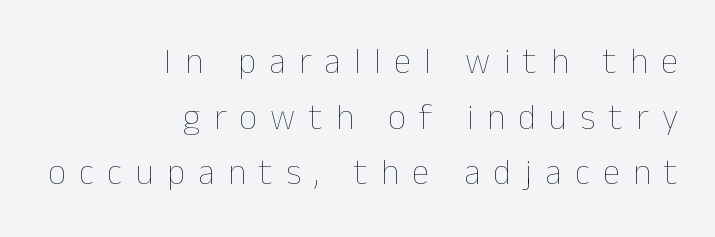
The image shows 35 px thin type, upright; set right-aligned, normal line spacing (1.59x), unusually wide letter spacing (+0.38 em), not underlined; low stroke contrast and a medium x-height.
